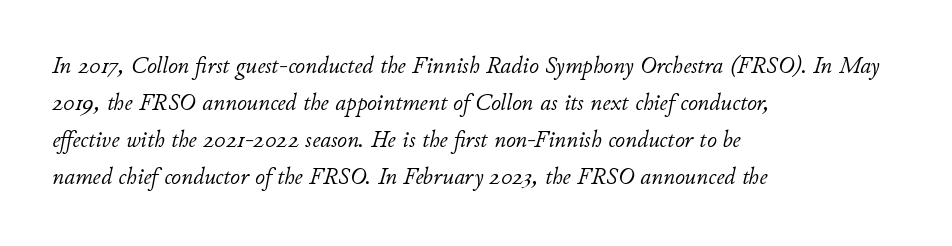
The image shows 24 px text type, italic (leaning right); set left-aligned, normal line spacing (1.54x), normal letter spacing, not underlined.
